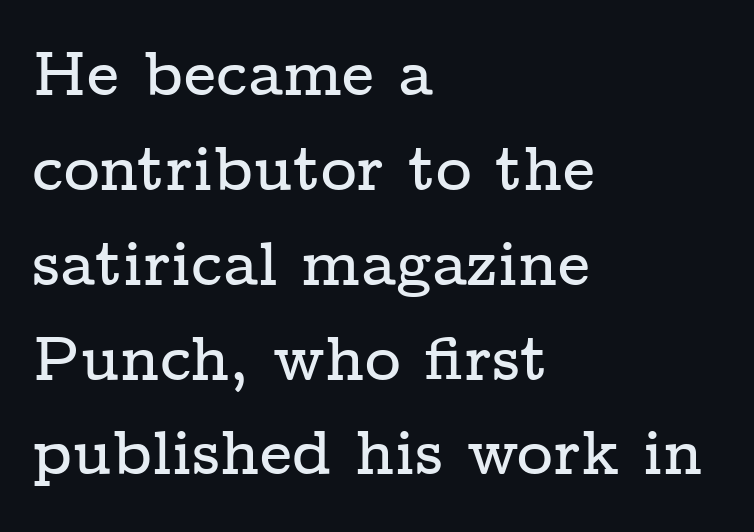
Alignment: flush left. Proportional: the letters do not fall into vertical columns. Short note: letters normally spaced. The typeface chosen for these lines features serifs.
